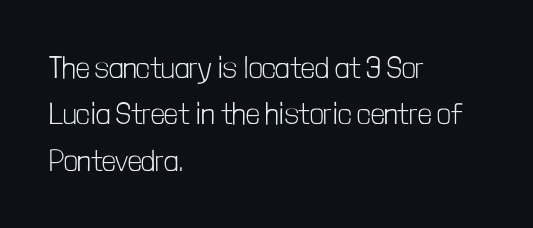
The image shows 30 px light, condensed sans-serif type, upright; set left-aligned, normal line spacing (1.55x), normal letter spacing, not underlined; low stroke contrast and a medium x-height.
